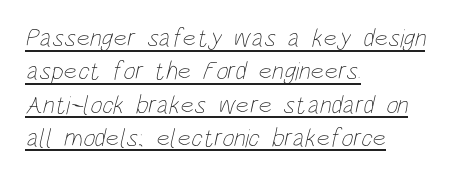
The image shows 26 px text type; set left-aligned, normal line spacing (1.28x), normal letter spacing, underlined.
